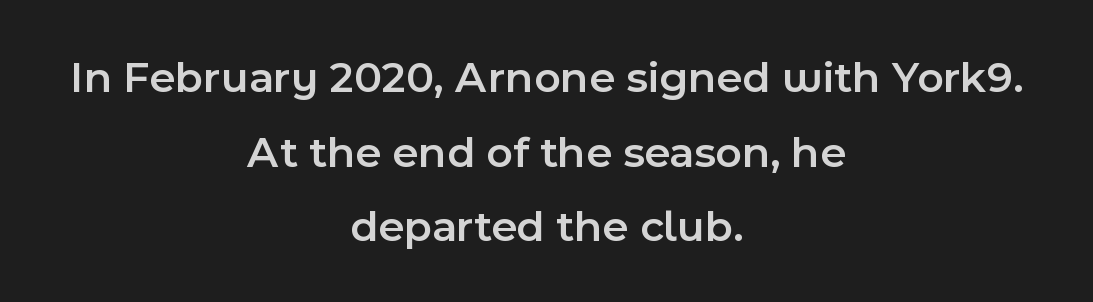
{"serif": "no", "italic": "no", "bold": "semi", "weight": "semibold", "width": "normal", "x_height": "medium", "monospaced": "no", "underline": "no", "align": "center", "line_spacing": "normal", "line_spacing_ratio": 1.66, "letter_spacing": "normal", "letter_spacing_em": 0.0, "glyph_px": 45}
